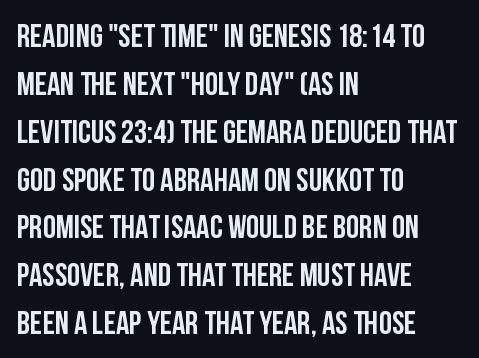
{"serif": "no", "italic": "no", "width": "condensed", "stroke_contrast": "low", "x_height": "large", "monospaced": "no", "underline": "no", "align": "left", "line_spacing": "normal", "line_spacing_ratio": 1.45, "letter_spacing": "normal", "letter_spacing_em": 0.0, "glyph_px": 33}
